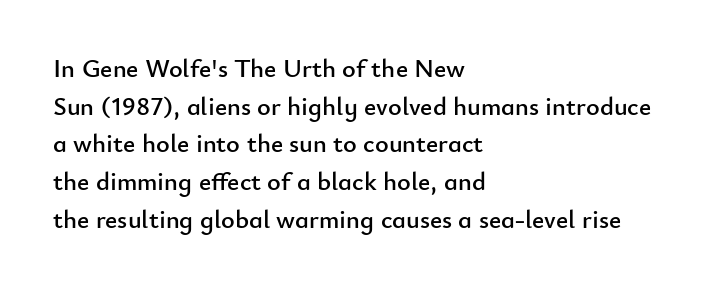
Q: Is the text italic (slanted)? A: No, it is upright.
Q: Is the text underlined? A: No.
Q: How is the paragraph aligned? A: Left-aligned.
Q: Is the spacing between letters normal or unusually wide? A: Normal.
Q: Is the spacing between lines tight, normal or loose? A: Normal.
